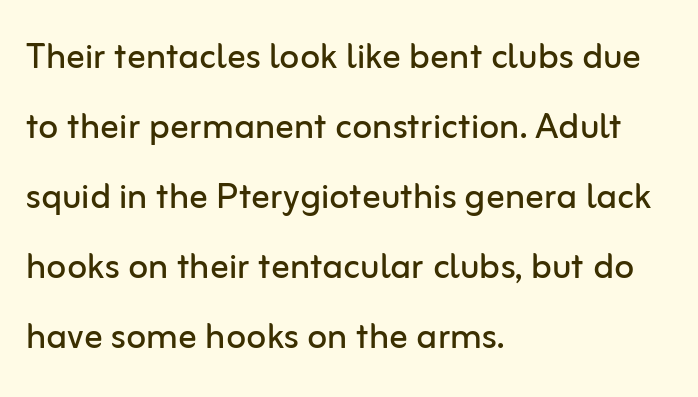
The image shows 46 px regular-weight sans-serif type, upright; set left-aligned, normal line spacing (1.52x), normal letter spacing, not underlined; low stroke contrast and a medium x-height.
